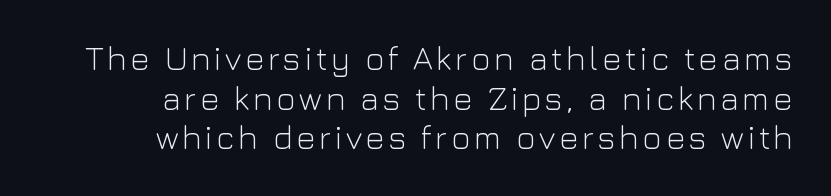
Q: Is the text bold? A: No.
Q: Is the text italic (slanted)? A: No, it is upright.
Q: Is the typeface a serif or a sans-serif typeface? A: Sans-serif.
Q: Is the text underlined? A: No.
Q: How is the paragraph aligned? A: Right-aligned.
Q: Width (condensed, normal, or wide)? A: Normal.
Q: Stroke contrast? A: Low.
Q: x-height? A: Medium.
Q: Monospaced? A: No.
